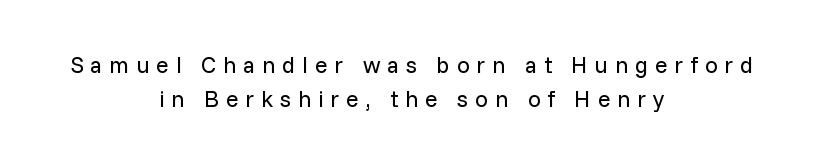
Leading: standard. The typesetting does not lean heavy: it is not bold. Look at the tracking — it's clearly loosened, letters drifting apart. A centered setting, common on invitations and titles, is used for this passage. Style check: upright.
